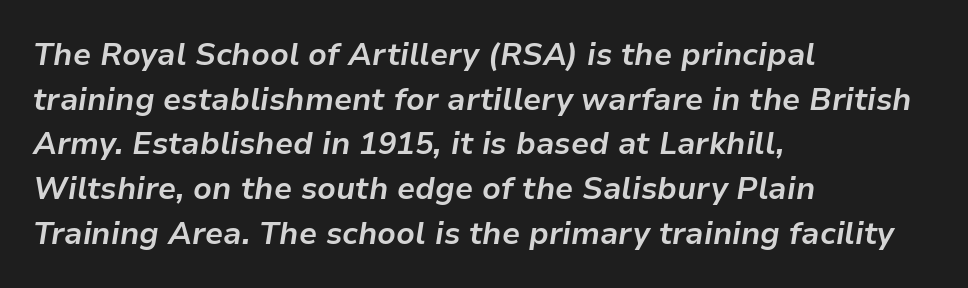
The image shows 31 px bold type, italic (leaning right); set left-aligned, normal line spacing (1.44x), normal letter spacing, not underlined; low stroke contrast and a medium x-height.
